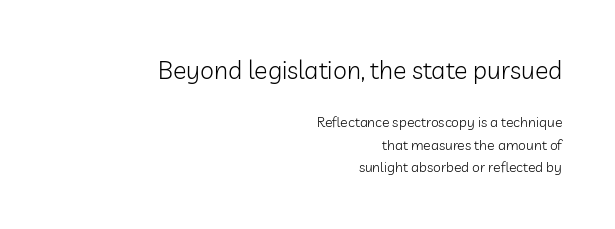
Leading: standard. Heaviness? Minimal to ordinary, like unemphasized prose. The rag falls on the left side of this text block. Which chunk is bigger? The first one — the top block dwarfs the bottom. The font's upright variant was chosen for this text. The space beneath each line is pristine and unruled.
